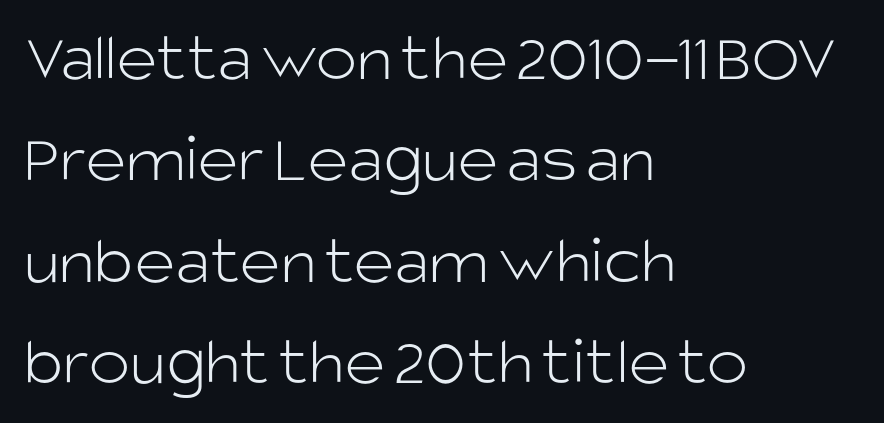
{"serif": "no", "italic": "no", "bold": "no", "weight": "light", "width": "normal", "stroke_contrast": "low", "x_height": "large", "monospaced": "no", "underline": "no", "align": "left", "line_spacing": "normal", "line_spacing_ratio": 1.45, "letter_spacing": "normal", "letter_spacing_em": 0.0, "glyph_px": 70}
